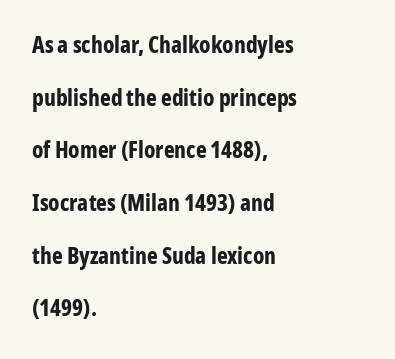
The image shows 23 px bold type, upright; set left-aligned, loose line spacing (2.29x), normal letter spacing, not underlined.
